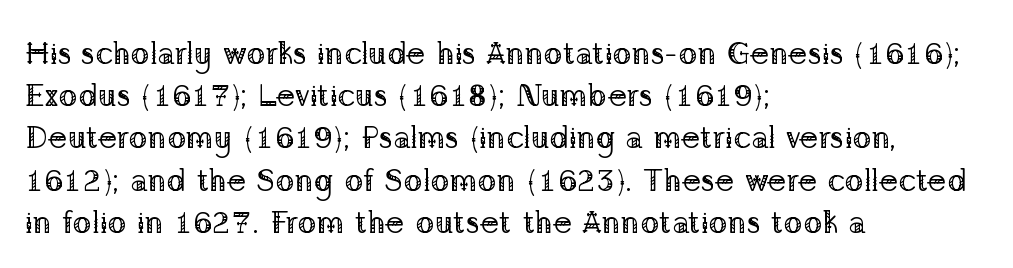
Caption: standard tracking, unaltered. Rendered with straight, roman letterforms. The lines in this sample share a left origin and differ only in where they stop. Students, observe: this is what conventionally led text looks like.
